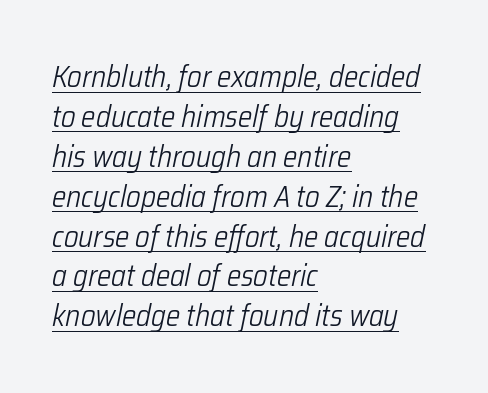
{"italic": "yes", "lean": "right", "slant_degrees": 12, "bold": "no", "weight": "light", "width": "condensed", "stroke_contrast": "low", "x_height": "medium", "monospaced": "no", "underline": "yes", "align": "left", "line_spacing": "normal", "line_spacing_ratio": 1.33, "letter_spacing": "normal", "letter_spacing_em": 0.0, "glyph_px": 30}
